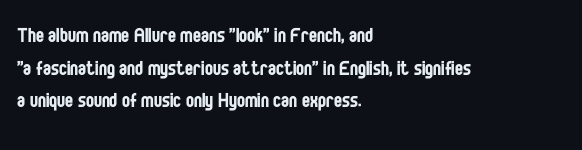
Plain, unruled lines of type. Ordinary non-slanted type is in use. Does extra space separate the letters? No, they use regular spacing. This is not heavy type; no bold has been used. These lines sit exactly where default settings would place them. Reading down the block, your eye returns to a fixed left position each line.
